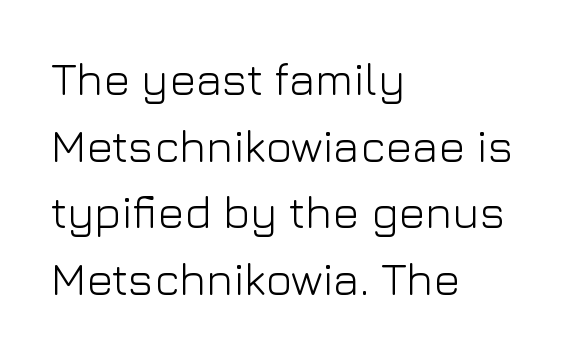
Q: Is the text bold? A: No.
Q: Is the text italic (slanted)? A: No, it is upright.
Q: Is the typeface a serif or a sans-serif typeface? A: Sans-serif.
Q: Is the text underlined? A: No.
Q: How is the paragraph aligned? A: Left-aligned.
Q: Is the spacing between letters normal or unusually wide? A: Normal.
Q: Is the spacing between lines tight, normal or loose? A: Normal.
Q: Width (condensed, normal, or wide)? A: Normal.
Q: Stroke contrast? A: Low.
Q: x-height? A: Medium.
Q: Monospaced? A: No.
